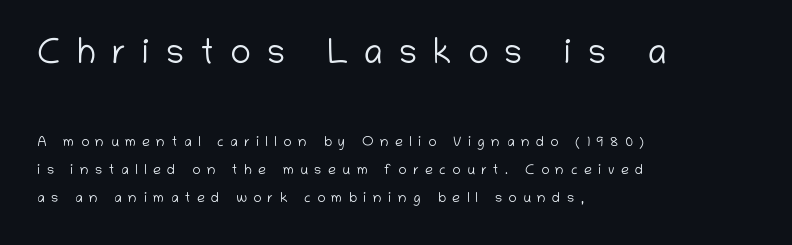
The face used here is rendered with a markedly widened letterfit. Looks like regular typesetting: each glyph gets only the width it needs. These lines are composed in type without serifs. The rendering anchors every line to the left-hand side. Is the stroke heavy? The answer is a plain regular-or-lighter.
